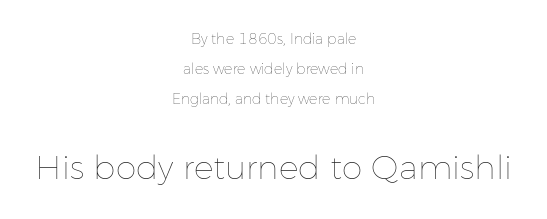
Q: Is the text bold? A: No.
Q: Is the text italic (slanted)? A: No, it is upright.
Q: Is the text underlined? A: No.
Q: How is the paragraph aligned? A: Centered.
Q: Is the spacing between letters normal or unusually wide? A: Normal.
Q: Is the spacing between lines tight, normal or loose? A: Loose.
Q: Which block of text is set in a larger size, the first (top) or the second (bottom)? A: The second (bottom) one.
Q: Width (condensed, normal, or wide)? A: Normal.
Q: Stroke contrast? A: Low.
Q: x-height? A: Medium.
Q: Monospaced? A: No.
